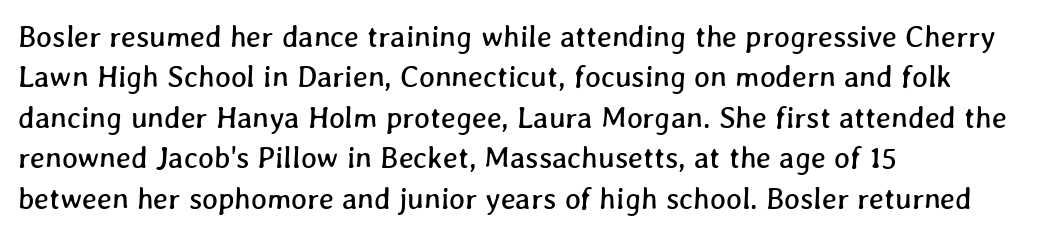
Q: Is the text underlined? A: No.
Q: How is the paragraph aligned? A: Left-aligned.
Q: Is the spacing between letters normal or unusually wide? A: Normal.
Q: Is the spacing between lines tight, normal or loose? A: Normal.
Q: Width (condensed, normal, or wide)? A: Normal.
Q: Stroke contrast? A: Low.
Q: x-height? A: Medium.
Q: Monospaced? A: No.
